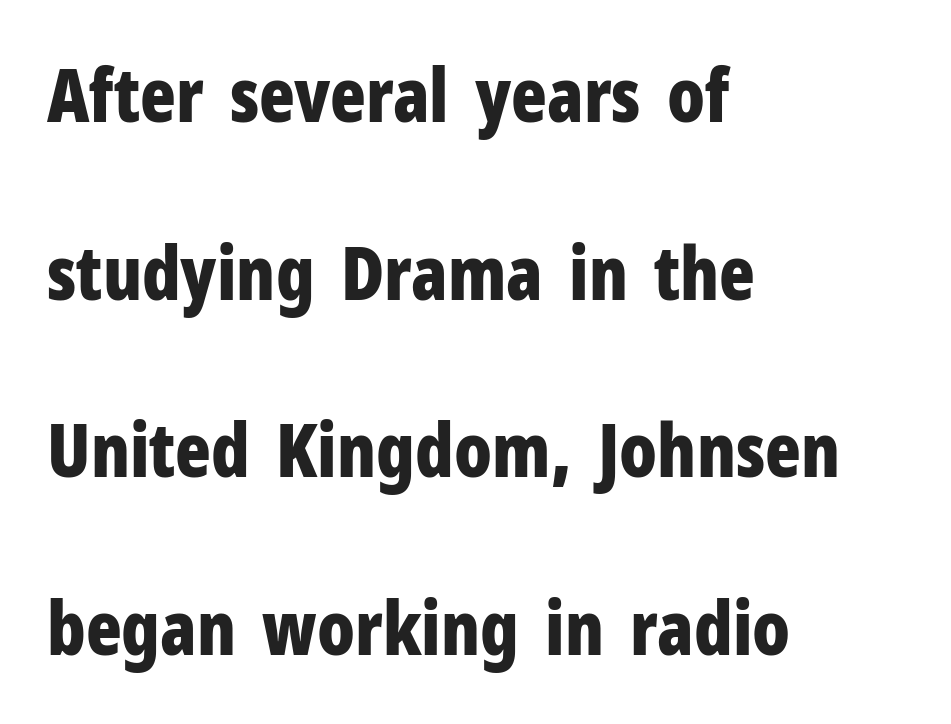
A typesetter would label this face a sans. The strip under each line holds only bare page. Here the designer chose a conventional face with non-uniform glyph widths. The ragged edge is on the right, which tells us the setting is flush left. These lines keep a tight, regular rhythm from letter to letter.
